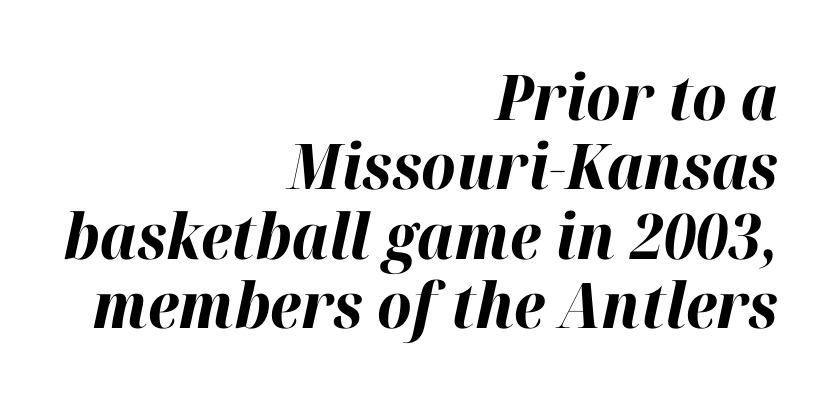
{"italic": "yes", "lean": "right", "slant_degrees": 12, "bold": "yes", "weight": "bold", "width": "normal", "stroke_contrast": "high", "x_height": "medium", "monospaced": "no", "underline": "no", "align": "right", "line_spacing": "tight", "line_spacing_ratio": 1.1, "letter_spacing": "normal", "letter_spacing_em": 0.0, "glyph_px": 63}
